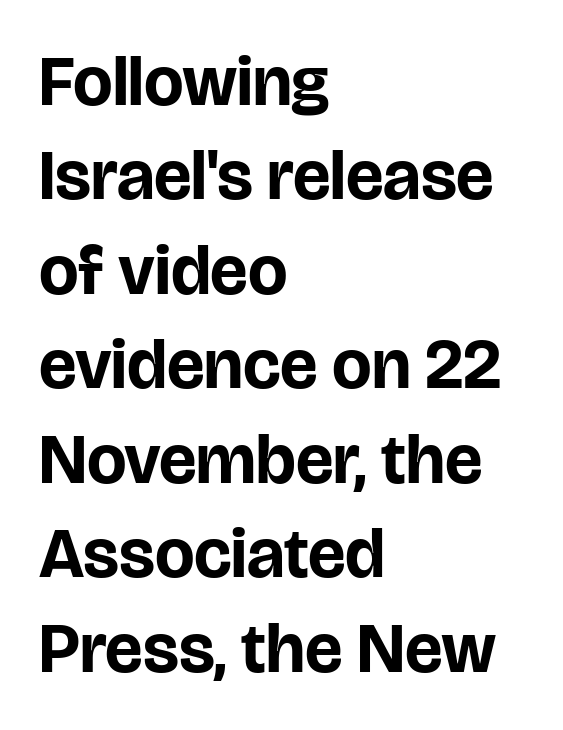
{"serif": "no", "italic": "no", "bold": "yes", "weight": "bold", "width": "normal", "stroke_contrast": "low", "x_height": "large", "monospaced": "no", "underline": "no", "align": "left", "line_spacing": "normal", "line_spacing_ratio": 1.35, "letter_spacing": "normal", "letter_spacing_em": 0.0, "glyph_px": 70}
